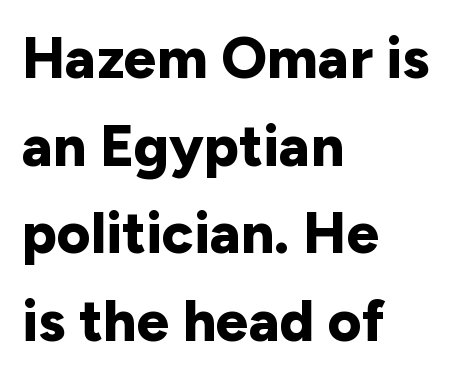
Vertical spacing — default. These lines are rendered in a variable-pitch font. Horizontal alignment here is leftward, the default for most running prose. The specimen omits any rule beneath the text block's lines. Pretty heavy lettering here — definitely bold.
